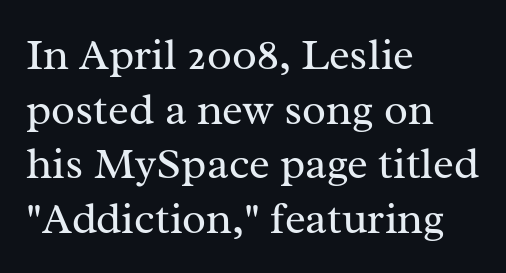
These lines are rendered in a variable-pitch font. The letters sit at their default tracking, neither squeezed nor spread. Vertical strokes here are truly vertical. Each row of text sits above clean, open space.
